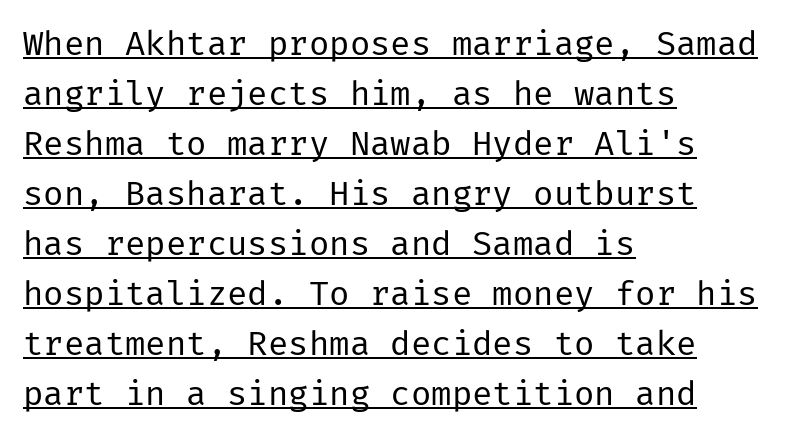
{"serif": "no", "italic": "no", "bold": "no", "weight": "regular", "width": "normal", "stroke_contrast": "low", "x_height": "medium", "underline": "yes", "align": "left", "line_spacing": "normal", "line_spacing_ratio": 1.47, "letter_spacing": "normal", "letter_spacing_em": 0.0, "glyph_px": 34}
